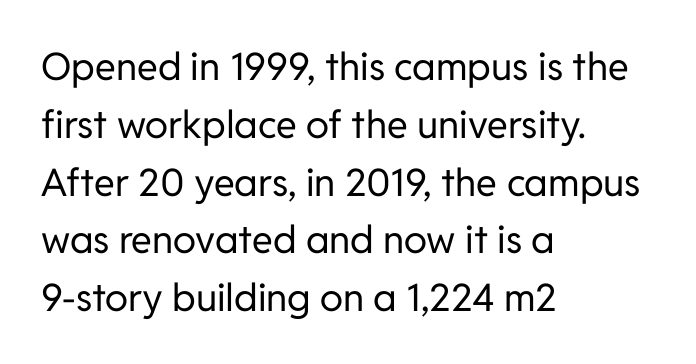
The passage shown is typed in a proportional face where columns would drift. Line starts are locked; line ends wander. The passage shown has conventional tracking throughout. Does the type have serifs? No, each stem ends abruptly. Is there much room between lines? A standard amount, neither cramped nor airy.
